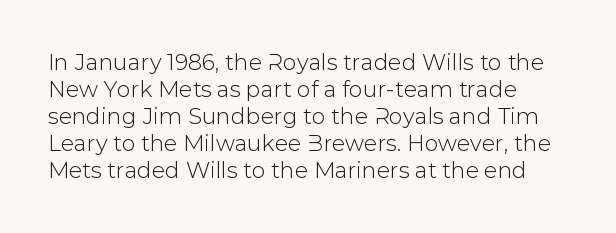
Q: Is the text italic (slanted)? A: No, it is upright.
Q: Is the text underlined? A: No.
Q: Is the spacing between letters normal or unusually wide? A: Normal.
